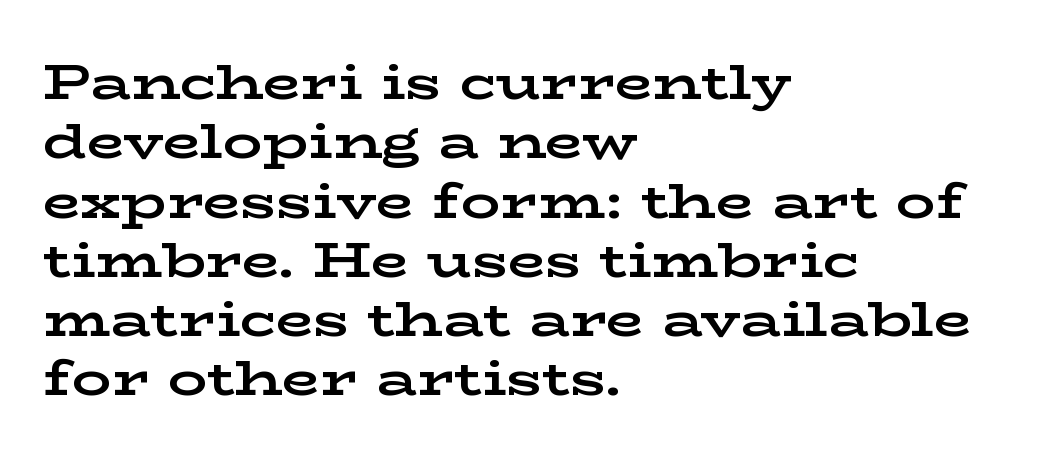
Q: Is the text bold? A: Yes.
Q: Is the text italic (slanted)? A: No, it is upright.
Q: Is the typeface a serif or a sans-serif typeface? A: Serif.
Q: Is the text underlined? A: No.
Q: How is the paragraph aligned? A: Left-aligned.
Q: Is the spacing between letters normal or unusually wide? A: Normal.
Q: Width (condensed, normal, or wide)? A: Wide.
Q: Stroke contrast? A: Low.
Q: x-height? A: Medium.
Q: Monospaced? A: No.
